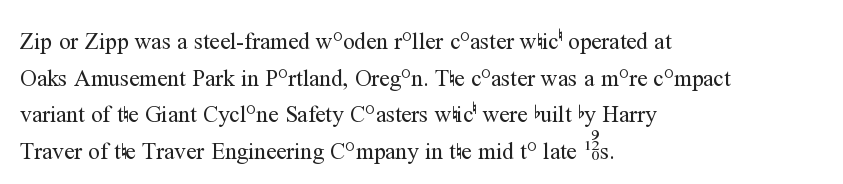
Q: Is the text bold? A: No.
Q: Is the text italic (slanted)? A: No, it is upright.
Q: Is the text underlined? A: No.
Q: How is the paragraph aligned? A: Left-aligned.
Q: Is the spacing between letters normal or unusually wide? A: Normal.
Q: Is the spacing between lines tight, normal or loose? A: Normal.
